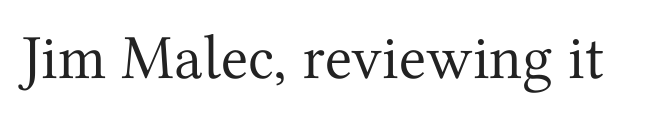
A typesetter would mark this as roman, not italic. You could not count columns in this text — the font is proportionally spaced. The passage shown has conventional tracking throughout. Is the type heavy? It reads as light-to-regular instead. Observe the serifs anchoring each vertical stroke in this sample. Rule under the text: the space is simply empty.
